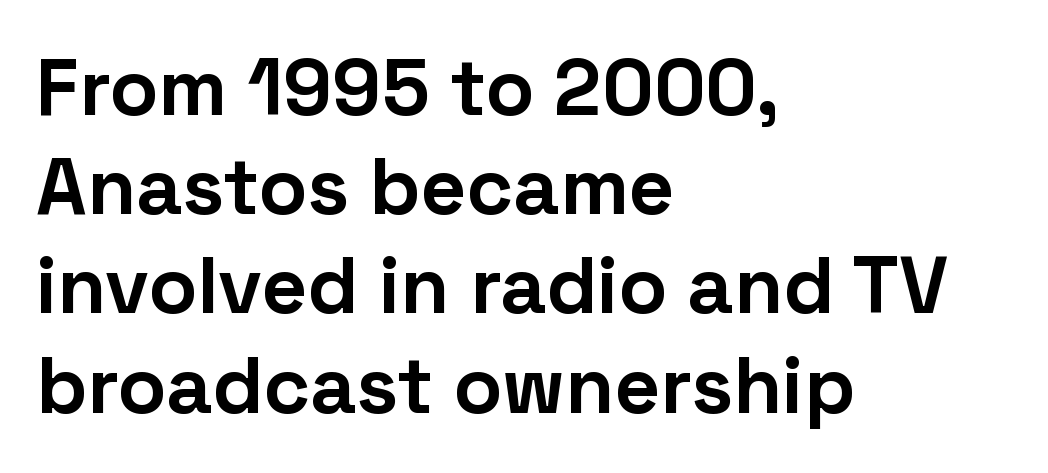
The image shows 80 px bold sans-serif type, upright; set left-aligned, line spacing 1.24x, normal letter spacing, not underlined; low stroke contrast and a medium x-height.
